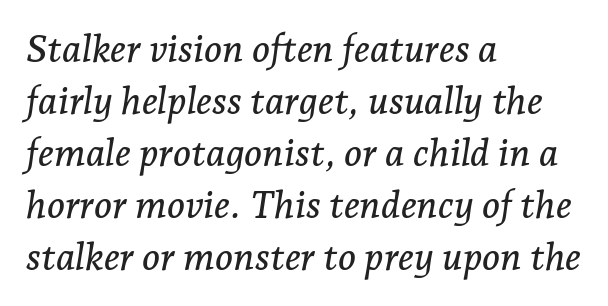
Words appear dense and cohesive because spacing is normal. Is the block centered? No — it sits flush against the left margin. Letterform terminals end in serifs throughout the passage. Vertically, the passage feels balanced, rows spaced as you'd expect.
